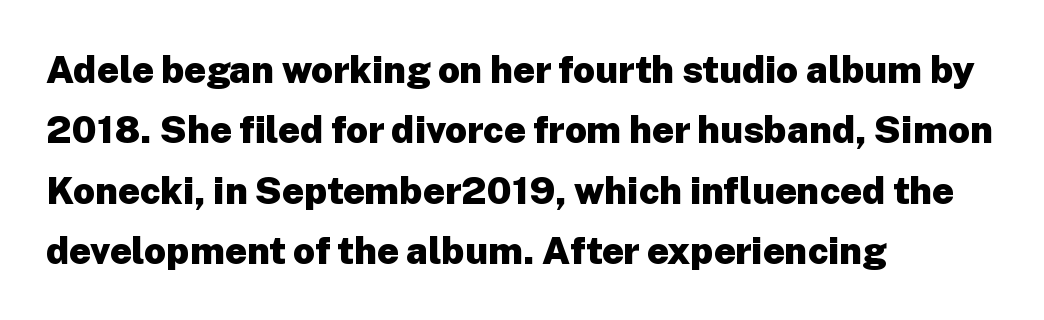
Q: Is the text bold? A: Yes.
Q: Is the text italic (slanted)? A: No, it is upright.
Q: Is the typeface a serif or a sans-serif typeface? A: Sans-serif.
Q: Is the text underlined? A: No.
Q: How is the paragraph aligned? A: Left-aligned.
Q: Is the spacing between letters normal or unusually wide? A: Normal.
Q: Is the spacing between lines tight, normal or loose? A: Normal.
Q: Width (condensed, normal, or wide)? A: Normal.
Q: Stroke contrast? A: Low.
Q: x-height? A: Medium.
Q: Monospaced? A: No.
